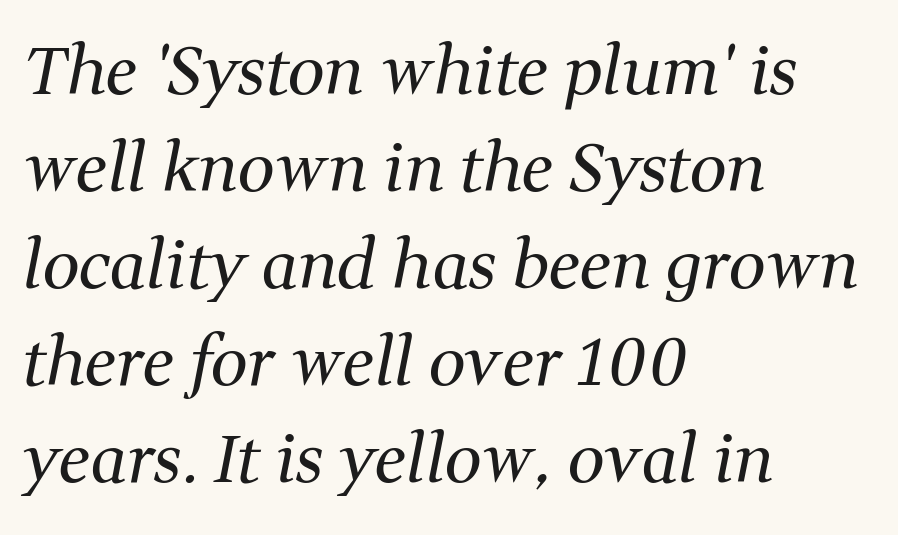
{"serif": "yes", "italic": "yes", "lean": "right", "slant_degrees": 11, "bold": "no", "weight": "regular", "width": "normal", "stroke_contrast": "medium", "x_height": "medium", "monospaced": "no", "underline": "no", "align": "left", "line_spacing": "normal", "line_spacing_ratio": 1.47, "letter_spacing": "normal", "letter_spacing_em": 0.0, "glyph_px": 66}
